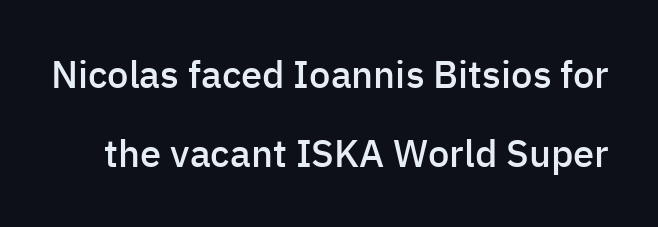
{"serif": "no", "italic": "no", "bold": "semi", "weight": "semibold", "width": "normal", "stroke_contrast": "low", "x_height": "medium", "monospaced": "no", "underline": "no", "line_spacing": "loose", "line_spacing_ratio": 2.07, "letter_spacing": "normal", "letter_spacing_em": 0.0, "glyph_px": 38}
